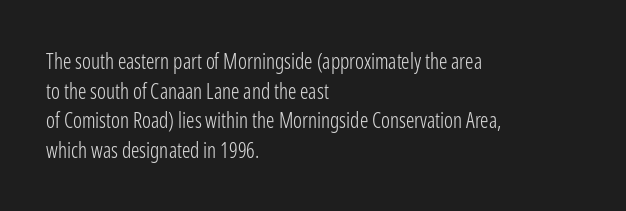
Quick note: underline off. Do the letters lean? They stand straight. The text block is weighted toward the left margin, trailing off unevenly rightward. This rendering leaves character spacing at its baseline value. Vertical spacing — default.
